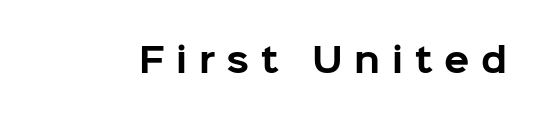
{"serif": "no", "italic": "no", "bold": "yes", "weight": "bold", "width": "normal", "stroke_contrast": "low", "x_height": "medium", "monospaced": "no", "underline": "no", "letter_spacing": "wide", "letter_spacing_em": 0.35, "glyph_px": 33}
